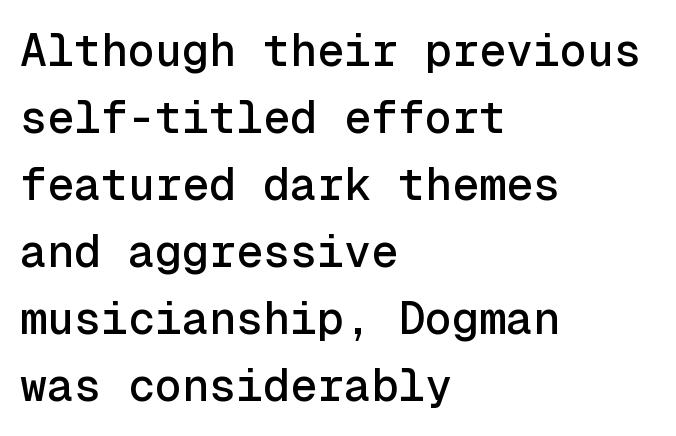
Q: Is the text italic (slanted)? A: No, it is upright.
Q: Is the typeface a serif or a sans-serif typeface? A: Sans-serif.
Q: Is the text underlined? A: No.
Q: How is the paragraph aligned? A: Left-aligned.
Q: Is the spacing between letters normal or unusually wide? A: Normal.
Q: Is the spacing between lines tight, normal or loose? A: Normal.
Q: Width (condensed, normal, or wide)? A: Normal.
Q: x-height? A: Medium.
Q: Monospaced? A: Yes.
